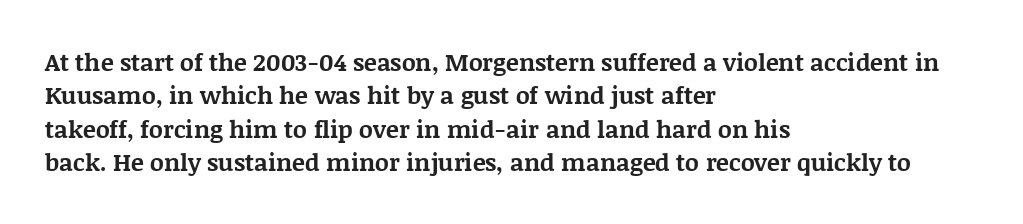
The image shows 24 px bold type, upright; set left-aligned, normal line spacing (1.39x), normal letter spacing, not underlined.
